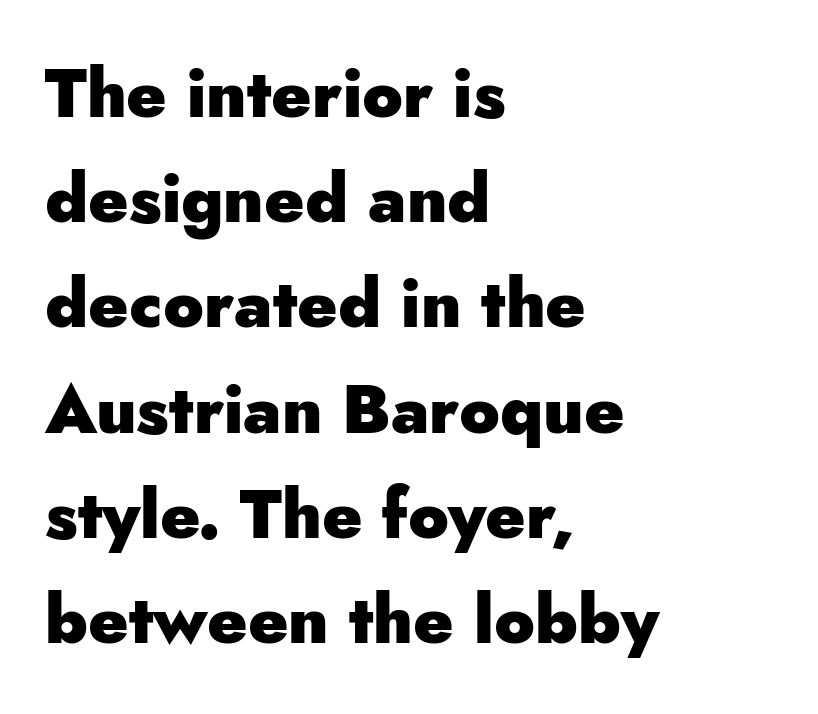
One glance says typical: line gaps are just what's usual. In terms of letterspacing, this is plain default setting. A classic flush-left, rag-right setting is used for this passage. The rendering uses natural spacing where letterforms have individual widths.
